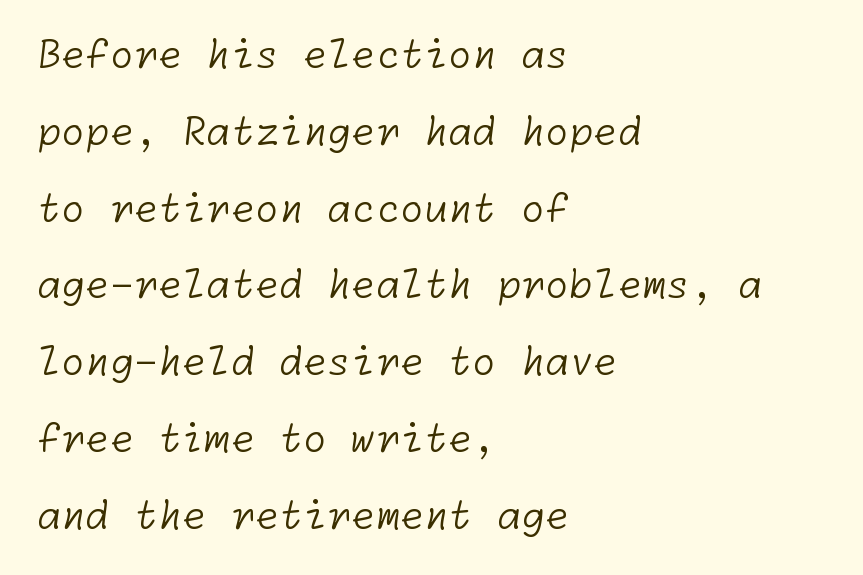
Letters have the restrained weight of plain body copy at most. The passage shown is not underscored anywhere. No extra tracking has been applied to these lines. In terms of leading, this rendering errs on the spacious side. Short and long lines alike share a common starting point at left. No feet cap the strokes, marking this as sans-serif type.
